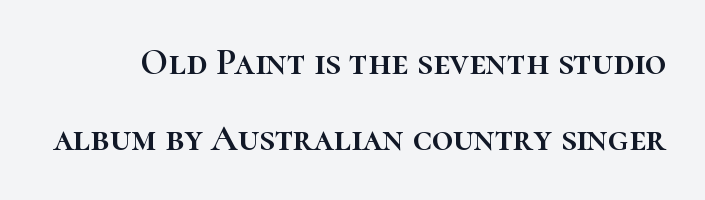
This block would shrink considerably if given ordinary leading; it's expanded now. Is the letter spacing exaggerated? No — it looks like the ordinary default. Think of a printed novel: that variable character pitch is what you see here. Beneath every word, the page is bare. Is there any slant? The stems are plumb.
